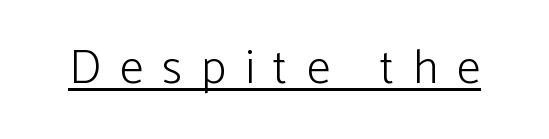
Q: Is the text bold? A: No.
Q: Is the text italic (slanted)? A: No, it is upright.
Q: Is the typeface a serif or a sans-serif typeface? A: Sans-serif.
Q: Is the text underlined? A: Yes.
Q: Is the spacing between letters normal or unusually wide? A: Unusually wide.
Q: Width (condensed, normal, or wide)? A: Normal.
Q: Stroke contrast? A: Low.
Q: x-height? A: Medium.
Q: Monospaced? A: No.
